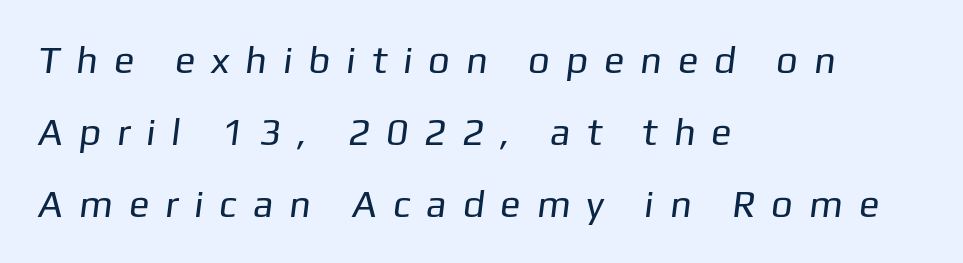
The image shows 38 px regular-weight sans-serif type; set left-aligned, line spacing 1.89x, unusually wide letter spacing (+0.42 em), not underlined; low stroke contrast and a medium x-height.
